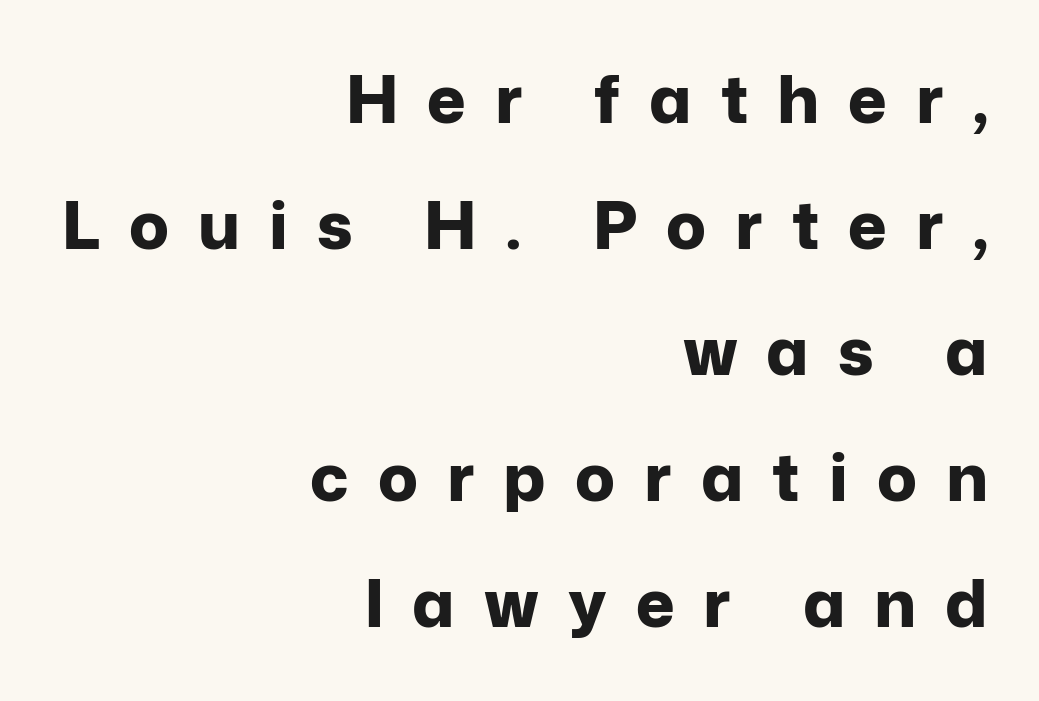
{"serif": "no", "italic": "no", "bold": "yes", "weight": "bold", "width": "normal", "stroke_contrast": "low", "x_height": "medium", "monospaced": "no", "underline": "no", "align": "right", "line_spacing": "loose", "line_spacing_ratio": 1.91, "letter_spacing": "wide", "letter_spacing_em": 0.44, "glyph_px": 66}
